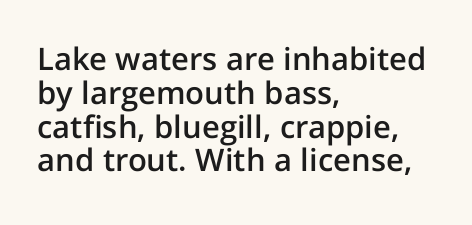
{"serif": "no", "italic": "no", "bold": "semi", "weight": "semibold", "width": "normal", "stroke_contrast": "low", "x_height": "medium", "monospaced": "no", "underline": "no", "align": "left", "line_spacing": "tight", "line_spacing_ratio": 1.09, "letter_spacing": "normal", "letter_spacing_em": 0.0, "glyph_px": 31}
